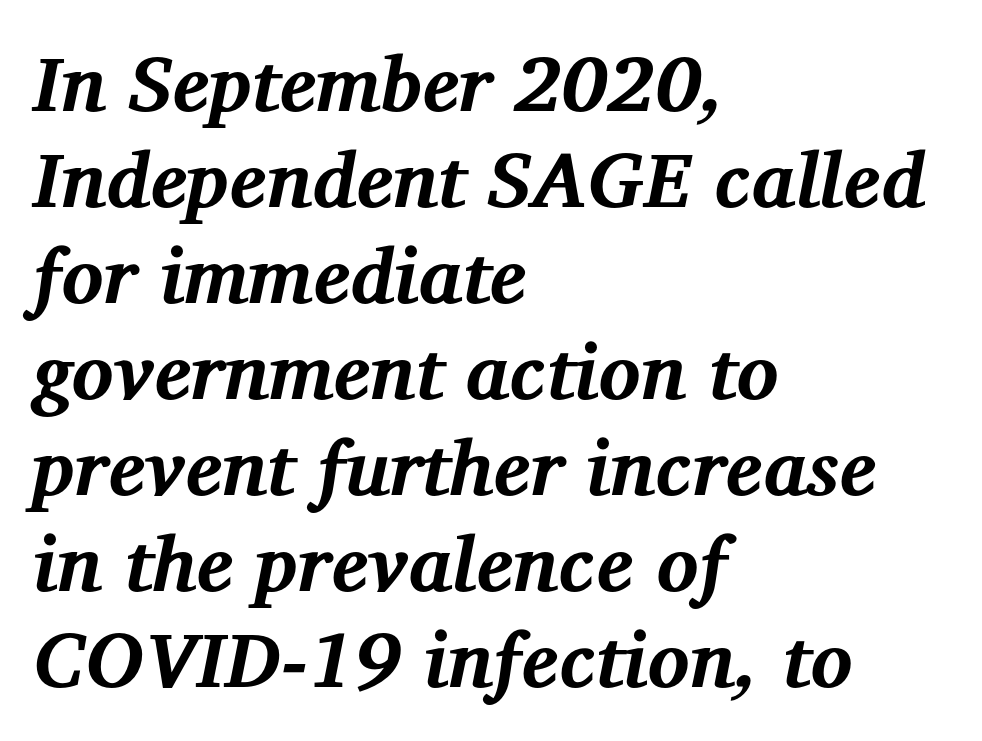
Left-aligned paragraph, ragged on the right. The gap between lines stays unmarked. Words appear dense and cohesive because spacing is normal. This is oblique type, the kind used for emphasis or titles. Regarding serifs, this sample has them.
